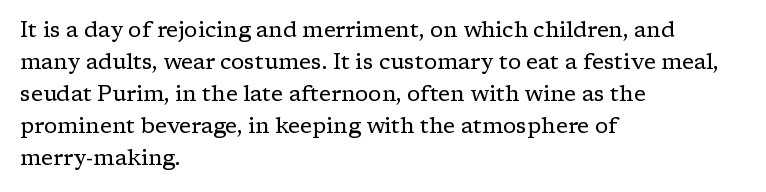
Q: Is the text bold? A: No.
Q: Is the text italic (slanted)? A: No, it is upright.
Q: Is the text underlined? A: No.
Q: How is the paragraph aligned? A: Left-aligned.
Q: Is the spacing between letters normal or unusually wide? A: Normal.
Q: Is the spacing between lines tight, normal or loose? A: Normal.
